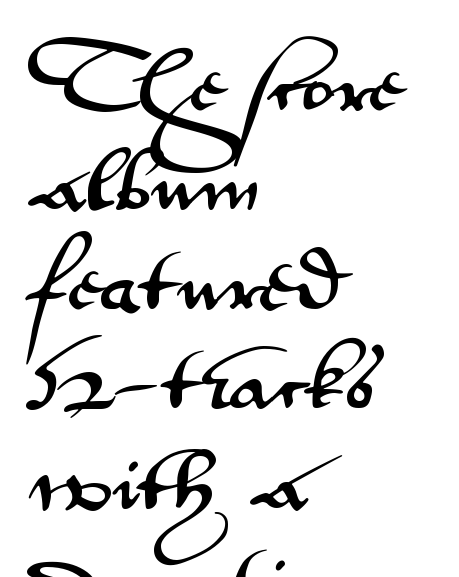
The image shows 70 px wide sans-serif type; set left-aligned, normal line spacing (1.42x), normal letter spacing, not underlined; medium stroke contrast and a small x-height.
